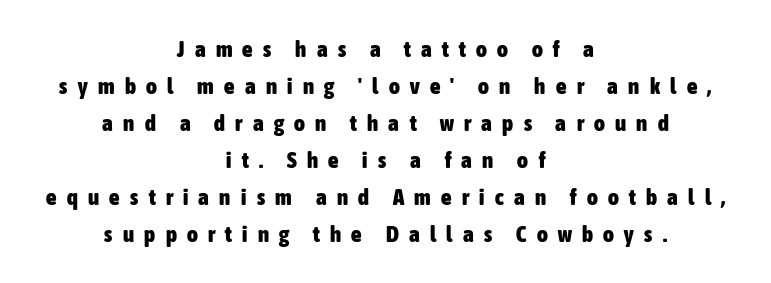
{"italic": "no", "bold": "yes", "underline": "no", "align": "center", "line_spacing": "normal", "line_spacing_ratio": 1.61, "letter_spacing": "wide", "letter_spacing_em": 0.45, "glyph_px": 23}
